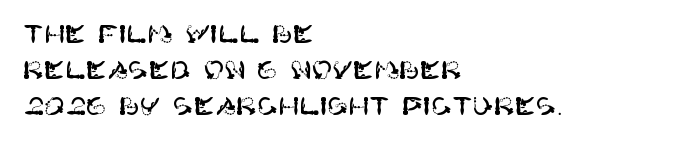
{"italic": "no", "underline": "no", "align": "left", "line_spacing": "normal", "line_spacing_ratio": 1.44, "letter_spacing": "normal", "letter_spacing_em": 0.0, "glyph_px": 25}
